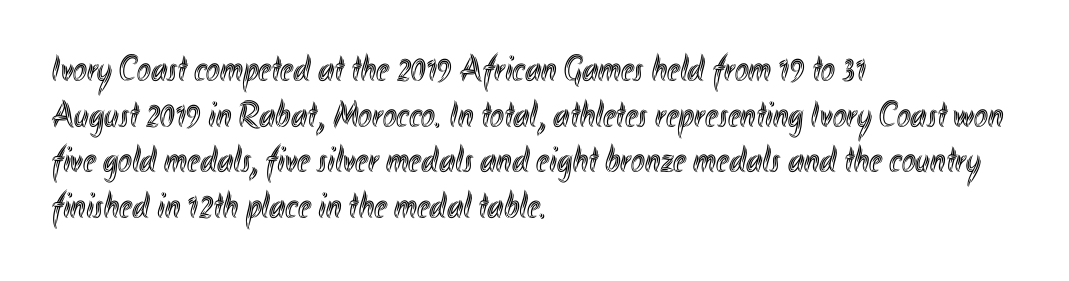
Q: Is the text italic (slanted)? A: Yes.
Q: Is the text underlined? A: No.
Q: How is the paragraph aligned? A: Left-aligned.
Q: Is the spacing between letters normal or unusually wide? A: Normal.
Q: Width (condensed, normal, or wide)? A: Condensed.
Q: x-height? A: Small.
Q: Monospaced? A: No.
